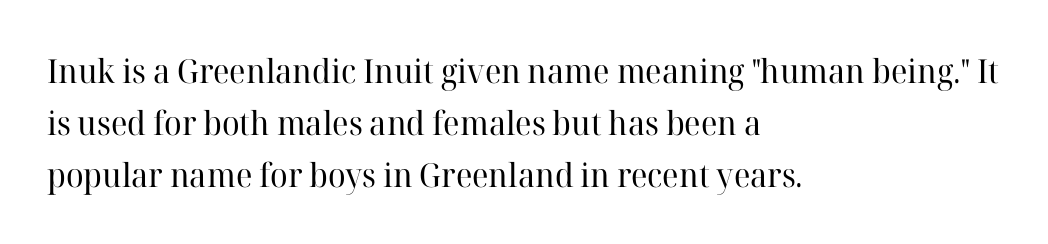
The image shows 33 px regular-weight serif type, upright; set left-aligned, normal line spacing (1.57x), normal letter spacing, not underlined; high stroke contrast and a medium x-height.
